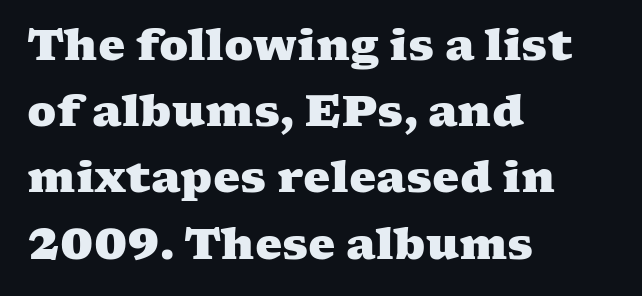
Q: Is the text bold? A: Yes.
Q: Is the typeface a serif or a sans-serif typeface? A: Serif.
Q: Is the text underlined? A: No.
Q: How is the paragraph aligned? A: Left-aligned.
Q: Is the spacing between letters normal or unusually wide? A: Normal.
Q: Is the spacing between lines tight, normal or loose? A: Normal.
Q: Width (condensed, normal, or wide)? A: Wide.
Q: Stroke contrast? A: Medium.
Q: x-height? A: Medium.
Q: Monospaced? A: No.
